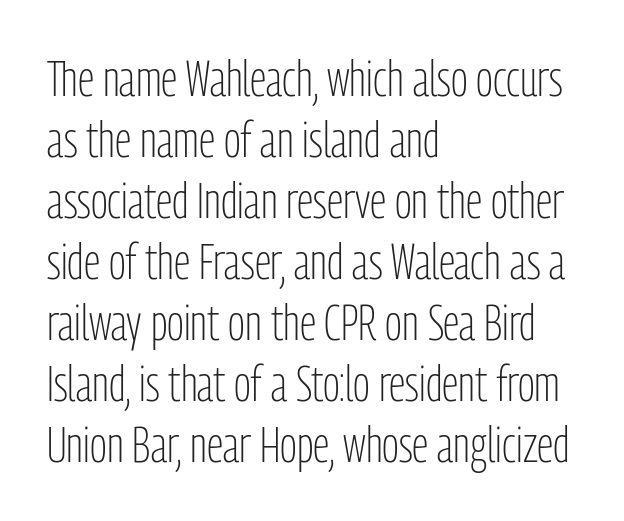
Quick note: underline off. Glyph-to-glyph distance matches everyday printed text. Do the characters align in a grid? No, the font is proportional. Reading down the block, your eye returns to a fixed left position each line.
